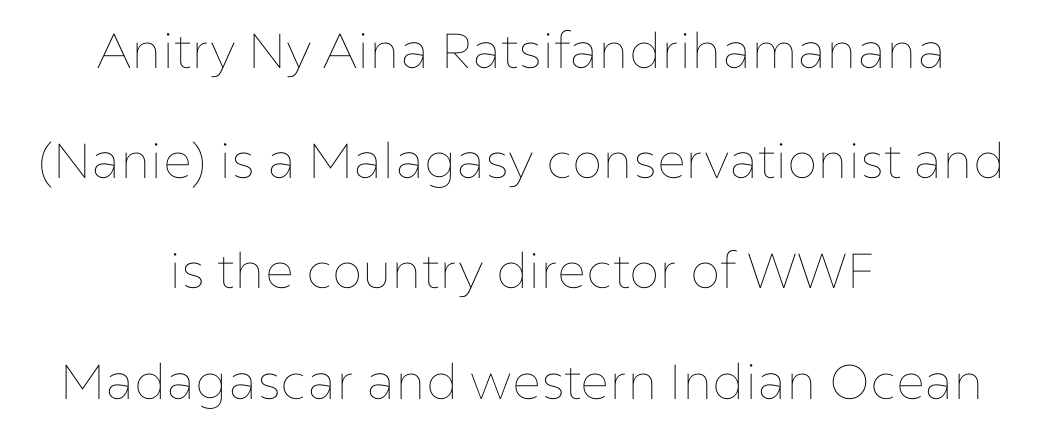
{"italic": "no", "bold": "no", "weight": "thin", "width": "normal", "stroke_contrast": "low", "x_height": "medium", "monospaced": "no", "underline": "no", "align": "center", "line_spacing": "loose", "line_spacing_ratio": 2.25, "letter_spacing": "normal", "letter_spacing_em": 0.0, "glyph_px": 49}
